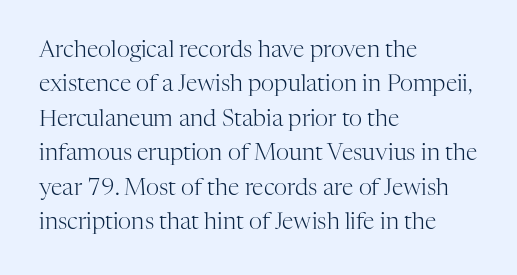
Q: Is the text bold? A: No.
Q: Is the text italic (slanted)? A: No, it is upright.
Q: Is the text underlined? A: No.
Q: How is the paragraph aligned? A: Left-aligned.
Q: Is the spacing between letters normal or unusually wide? A: Normal.
Q: Is the spacing between lines tight, normal or loose? A: Normal.
